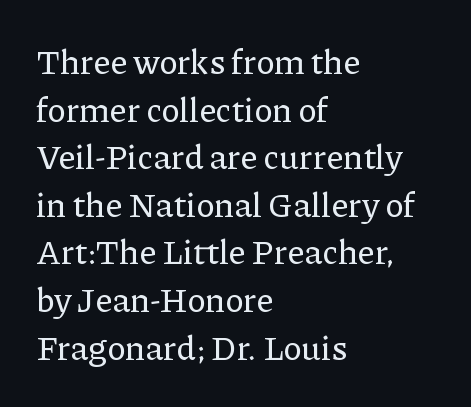
The image shows 34 px serif type, upright; set left-aligned, normal line spacing (1.4x), normal letter spacing, not underlined; low stroke contrast and a medium x-height.
